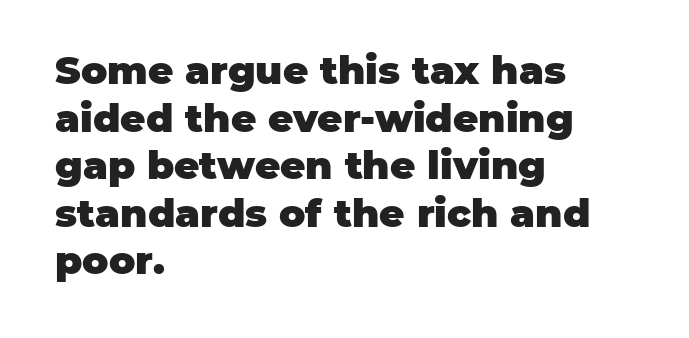
{"serif": "no", "italic": "no", "bold": "yes", "weight": "heavy", "width": "normal", "stroke_contrast": "low", "x_height": "large", "monospaced": "no", "underline": "no", "align": "left", "line_spacing_ratio": 1.22, "letter_spacing": "normal", "letter_spacing_em": 0.0, "glyph_px": 39}
